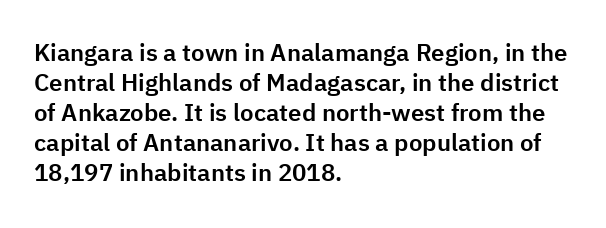
The lines in this sample share a left origin and differ only in where they stop. Tracking here is standard; glyphs follow each other at the usual distance. How would I describe the line gaps? Plain and ordinary. You can tell it's not italic because the verticals are truly vertical.
